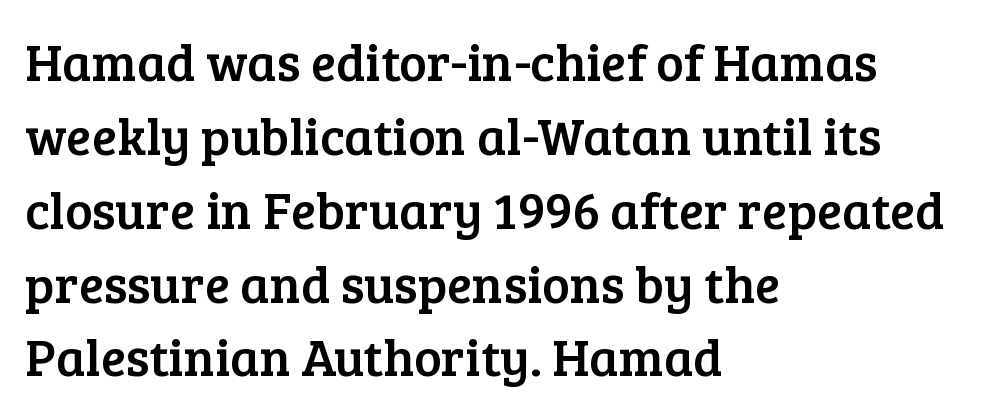
The image shows 52 px serif type, upright; set left-aligned, normal line spacing (1.42x), normal letter spacing, not underlined; low stroke contrast and a medium x-height.
